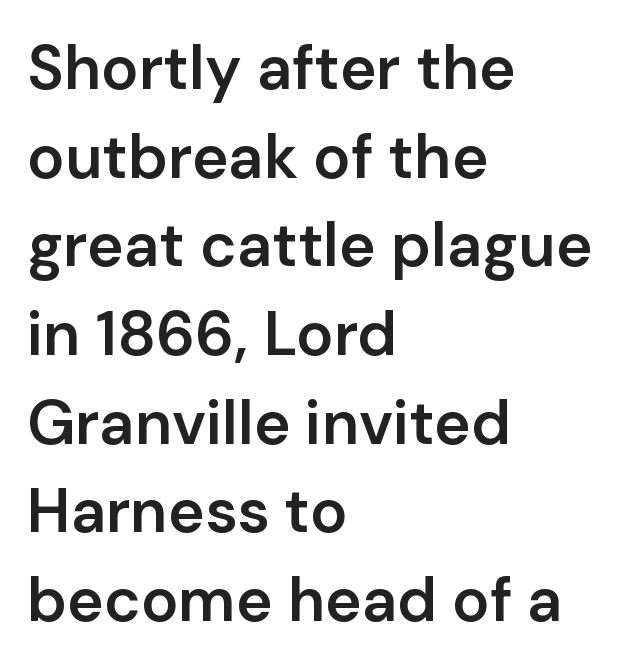
What stands out about the letter spacing? Nothing — it is the standard amount. Which margin do the lines hug? The left one — the right edge is uneven. Underline: absent. How would I describe the line gaps? Plain and ordinary.
